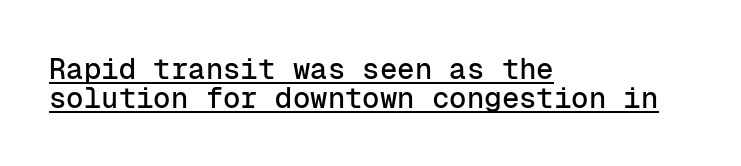
{"serif": "no", "italic": "no", "width": "normal", "stroke_contrast": "low", "x_height": "medium", "monospaced": "yes", "underline": "yes", "align": "left", "line_spacing": "tight", "line_spacing_ratio": 0.99, "letter_spacing": "normal", "letter_spacing_em": 0.0, "glyph_px": 29}
